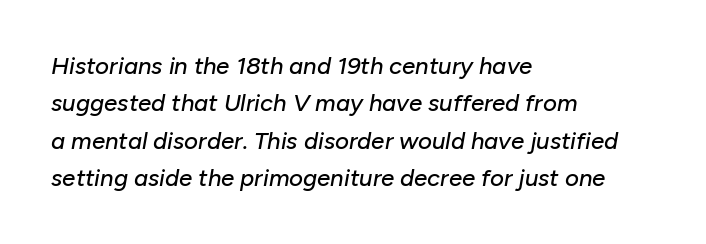
{"italic": "yes", "lean": "right", "slant_degrees": 10, "underline": "no", "align": "left", "line_spacing": "normal", "line_spacing_ratio": 1.56, "letter_spacing": "normal", "letter_spacing_em": 0.0, "glyph_px": 24}
